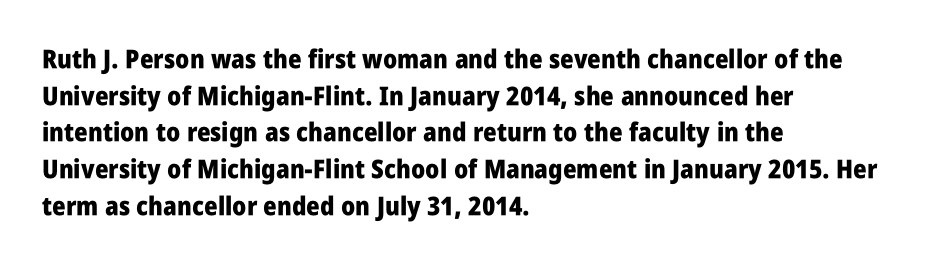
Q: Is the text bold? A: Yes.
Q: Is the text italic (slanted)? A: No, it is upright.
Q: Is the text underlined? A: No.
Q: How is the paragraph aligned? A: Left-aligned.
Q: Is the spacing between letters normal or unusually wide? A: Normal.
Q: Is the spacing between lines tight, normal or loose? A: Normal.
